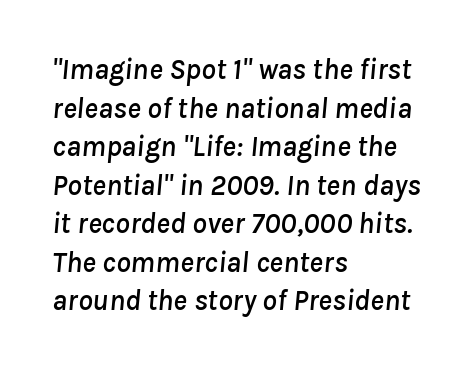
The image shows 29 px text type, italic (leaning right); set left-aligned, normal line spacing (1.33x), normal letter spacing, not underlined; low stroke contrast and a medium x-height.
